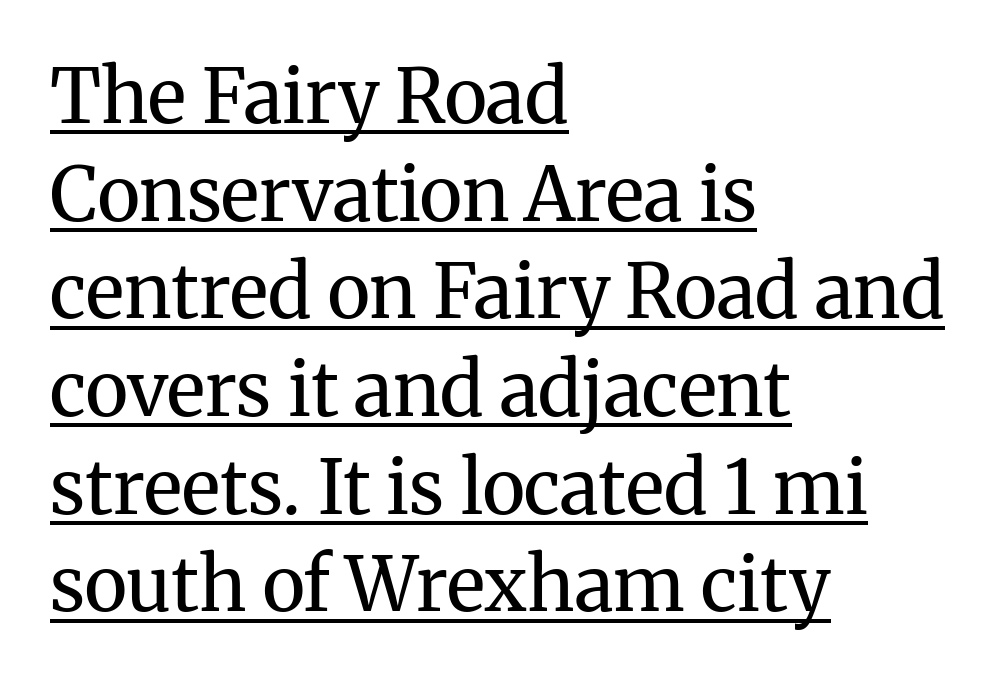
{"serif": "yes", "italic": "no", "bold": "no", "weight": "regular", "width": "normal", "stroke_contrast": "medium", "x_height": "medium", "monospaced": "no", "underline": "yes", "align": "left", "line_spacing": "normal", "line_spacing_ratio": 1.32, "letter_spacing": "normal", "letter_spacing_em": 0.0, "glyph_px": 74}
